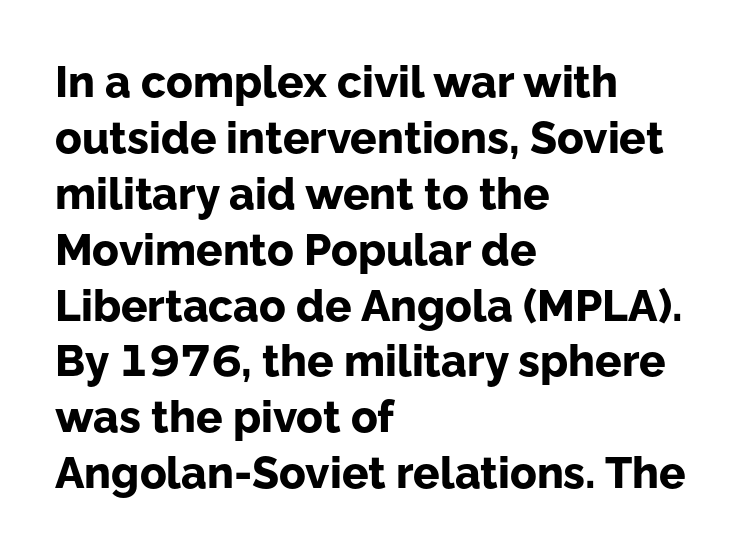
Q: Is the text bold? A: Yes.
Q: Is the text italic (slanted)? A: No, it is upright.
Q: Is the typeface a serif or a sans-serif typeface? A: Sans-serif.
Q: Is the text underlined? A: No.
Q: How is the paragraph aligned? A: Left-aligned.
Q: Is the spacing between letters normal or unusually wide? A: Normal.
Q: Is the spacing between lines tight, normal or loose? A: Normal.
Q: Width (condensed, normal, or wide)? A: Normal.
Q: Stroke contrast? A: Low.
Q: x-height? A: Medium.
Q: Monospaced? A: No.
